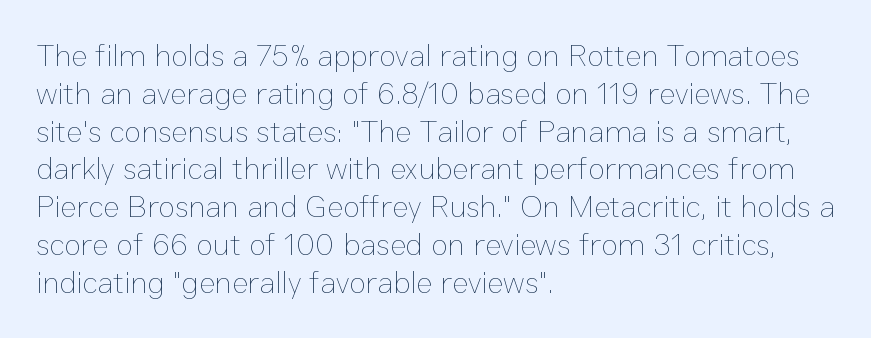
{"italic": "no", "bold": "no", "weight": "thin", "width": "normal", "stroke_contrast": "low", "x_height": "medium", "monospaced": "no", "underline": "no", "align": "left", "line_spacing_ratio": 1.22, "letter_spacing": "normal", "letter_spacing_em": 0.0, "glyph_px": 31}
